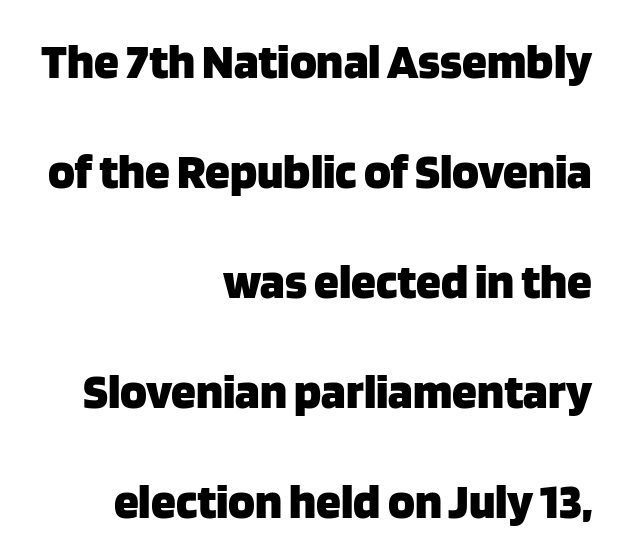
The image shows 50 px heavy sans-serif type, upright; set right-aligned, loose line spacing (2.2x), normal letter spacing, not underlined; low stroke contrast and a large x-height.
